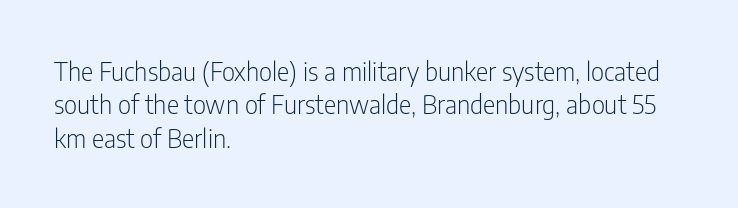
Compared with typical paragraphs, the rows here are spaced about the same. The letters stand straight up with perfectly vertical stems. Short and long lines alike share a common starting point at left. Is the stroke heavy? The answer is a plain regular-or-lighter. In terms of letterspacing, this is plain default setting. Just letters on the line, the space beneath them empty.
